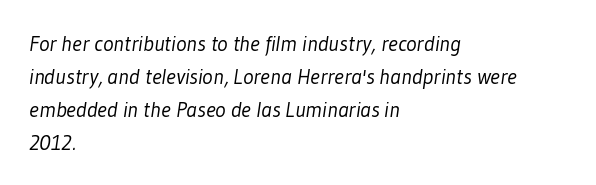
Q: Is the text bold? A: No.
Q: Is the text underlined? A: No.
Q: How is the paragraph aligned? A: Left-aligned.
Q: Is the spacing between letters normal or unusually wide? A: Normal.
Q: Is the spacing between lines tight, normal or loose? A: Normal.
